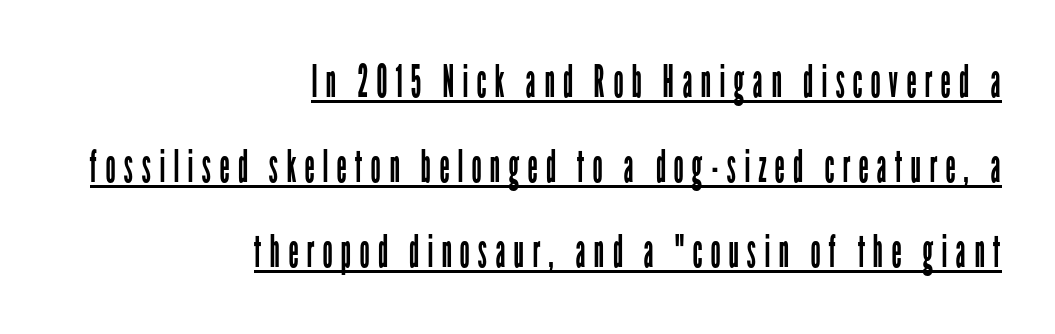
{"serif": "no", "italic": "no", "bold": "no", "weight": "regular", "width": "condensed", "stroke_contrast": "low", "x_height": "medium", "monospaced": "no", "underline": "yes", "align": "right", "line_spacing_ratio": 1.89, "glyph_px": 45}
